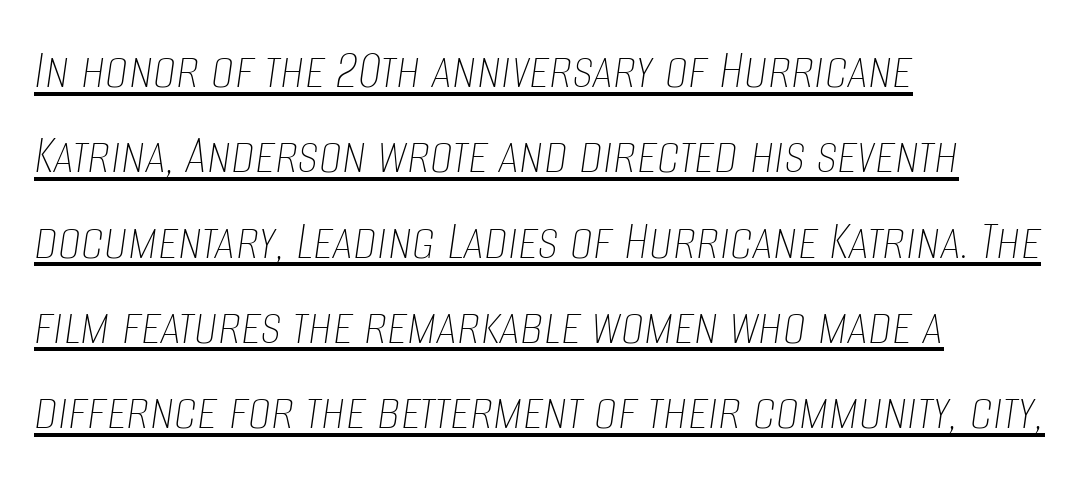
Q: Is the text bold? A: No.
Q: Is the text italic (slanted)? A: Yes, it leans right by about 8 degrees.
Q: Is the text underlined? A: Yes.
Q: How is the paragraph aligned? A: Left-aligned.
Q: Is the spacing between letters normal or unusually wide? A: Normal.
Q: Is the spacing between lines tight, normal or loose? A: Normal.
Q: Width (condensed, normal, or wide)? A: Condensed.
Q: Stroke contrast? A: Low.
Q: x-height? A: Large.
Q: Monospaced? A: No.
